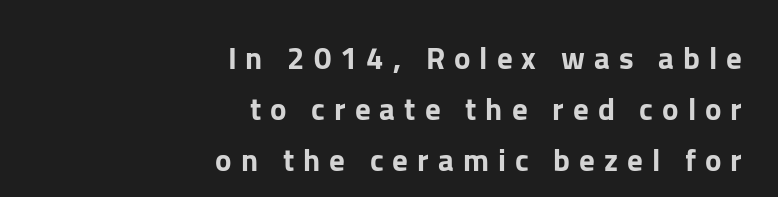
The image shows 31 px sans-serif type, upright; set right-aligned, normal line spacing (1.64x), unusually wide letter spacing (+0.29 em), not underlined; low stroke contrast and a medium x-height.
